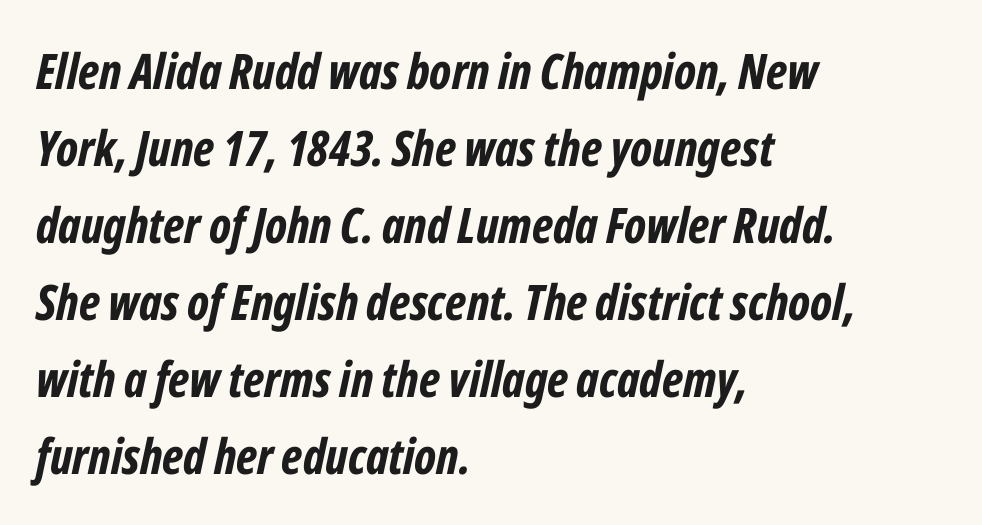
Line starts are locked; line ends wander. Caption: bold face, heavy strokes. The leading is moderate, giving the passage an even texture. A typesetter would call this proportional, since set widths differ per character. Glyph-to-glyph distance matches everyday printed text. The face used here has a pronounced slope to its letters.
